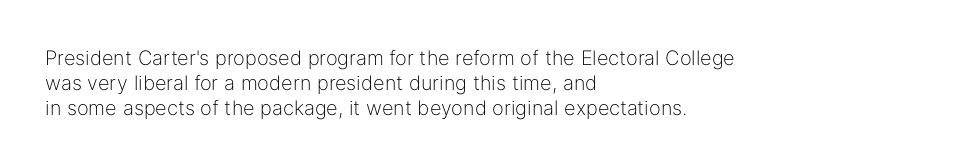
Q: Is the text bold? A: No.
Q: Is the text italic (slanted)? A: No, it is upright.
Q: Is the text underlined? A: No.
Q: How is the paragraph aligned? A: Left-aligned.
Q: Is the spacing between letters normal or unusually wide? A: Normal.
Q: Is the spacing between lines tight, normal or loose? A: Normal.
